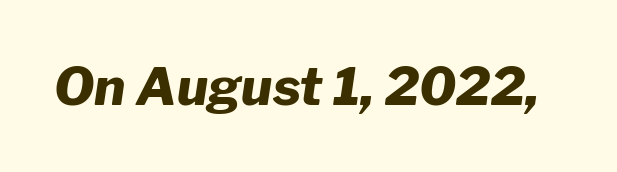
This sample has the flowing, uneven cadence of proportional lettering. Glance below the letters and you will spot only blank space. You could call the tracking neutral — neither tight nor loose. Every letter is thick-stroked: bold, no question. This sample uses an oblique cut, with every glyph tilted off the vertical.
